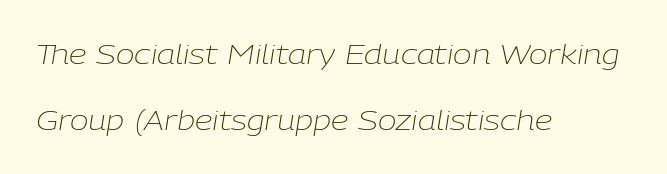
How would I describe the line gaps? Wide and relaxed. The text block is weighted toward the left margin, trailing off unevenly rightward. The text carries the slant typical of an italic or oblique font. The face used here is rendered with its standard letterfit.
